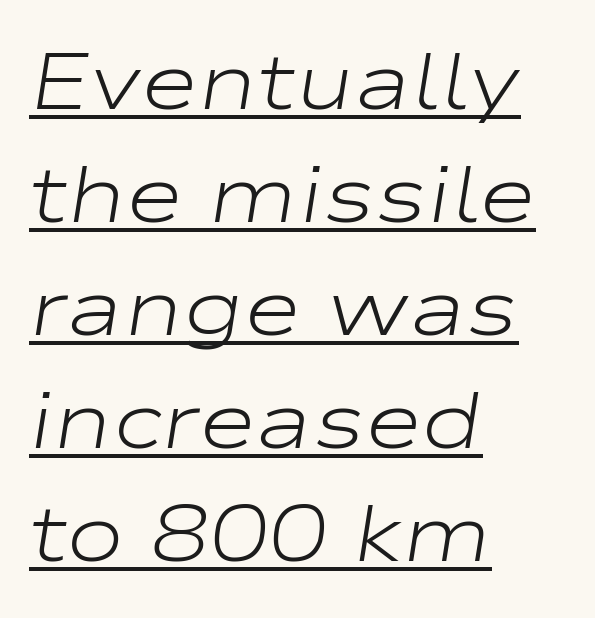
Stroke thickness stays within the range of a standard reading face or lighter. Here the designer chose a conventional face with non-uniform glyph widths. The paragraph shown leans on its left margin. Slanted lettering throughout.
